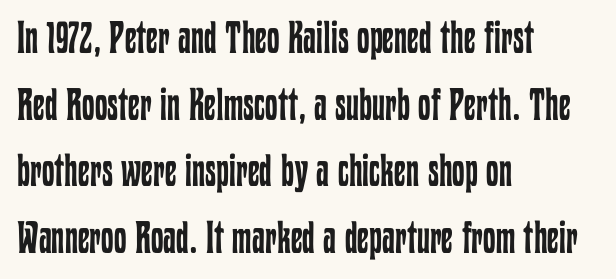
The image shows 45 px regular-weight, condensed type, upright; set left-aligned, normal line spacing (1.48x), normal letter spacing, not underlined; low stroke contrast and a medium x-height.
